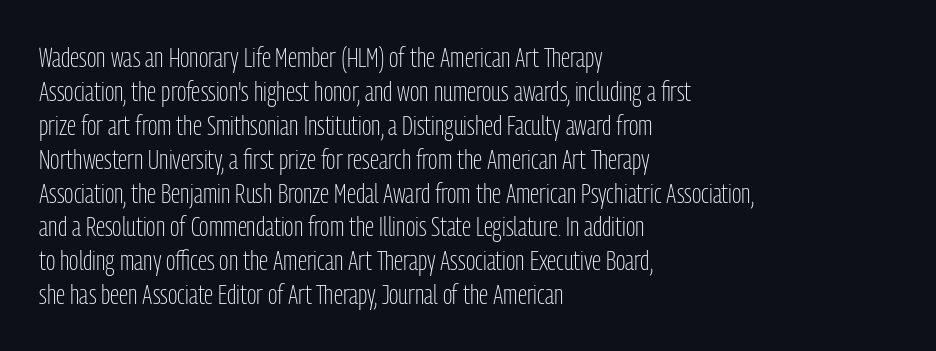
Q: Is the text bold? A: No.
Q: Is the text italic (slanted)? A: No, it is upright.
Q: Is the typeface a serif or a sans-serif typeface? A: Sans-serif.
Q: Is the text underlined? A: No.
Q: How is the paragraph aligned? A: Left-aligned.
Q: Is the spacing between letters normal or unusually wide? A: Normal.
Q: Width (condensed, normal, or wide)? A: Condensed.
Q: Stroke contrast? A: Low.
Q: x-height? A: Medium.
Q: Monospaced? A: No.
